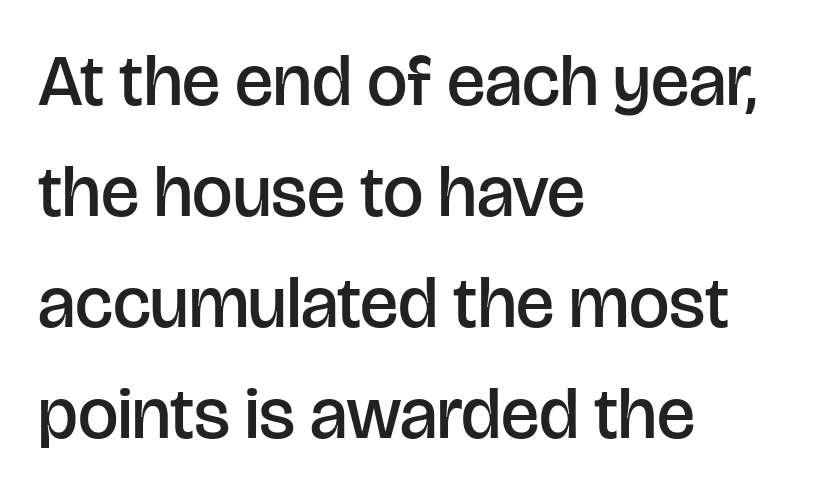
Q: Is the text bold? A: Semi-bold.
Q: Is the text italic (slanted)? A: No, it is upright.
Q: Is the typeface a serif or a sans-serif typeface? A: Sans-serif.
Q: Is the text underlined? A: No.
Q: How is the paragraph aligned? A: Left-aligned.
Q: Is the spacing between letters normal or unusually wide? A: Normal.
Q: Is the spacing between lines tight, normal or loose? A: Normal.
Q: Width (condensed, normal, or wide)? A: Normal.
Q: Stroke contrast? A: Low.
Q: x-height? A: Large.
Q: Monospaced? A: No.
